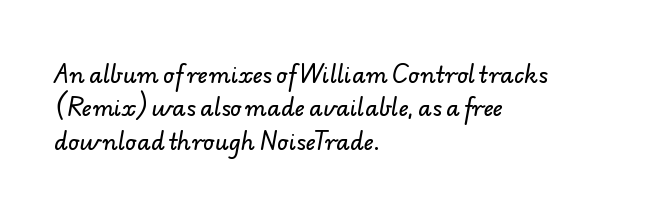
Q: Is the text underlined? A: No.
Q: How is the paragraph aligned? A: Left-aligned.
Q: Is the spacing between letters normal or unusually wide? A: Normal.
Q: Is the spacing between lines tight, normal or loose? A: Normal.
